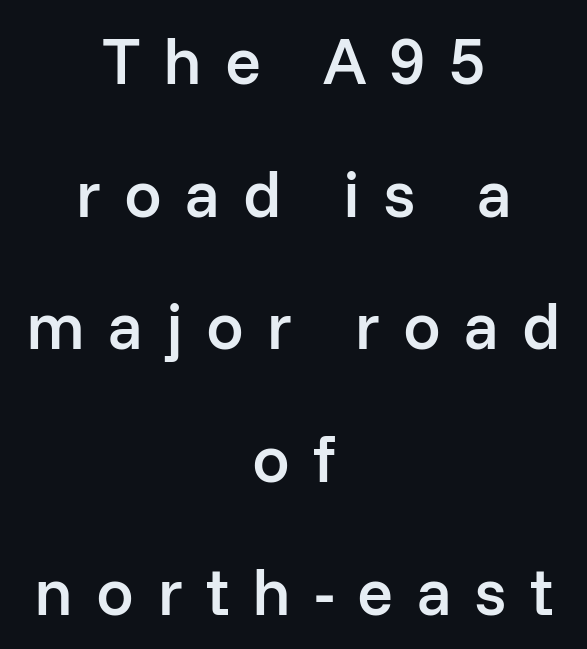
Q: Is the text bold? A: Semi-bold.
Q: Is the text italic (slanted)? A: No, it is upright.
Q: Is the typeface a serif or a sans-serif typeface? A: Sans-serif.
Q: Is the text underlined? A: No.
Q: How is the paragraph aligned? A: Centered.
Q: Is the spacing between letters normal or unusually wide? A: Unusually wide.
Q: Is the spacing between lines tight, normal or loose? A: Loose.
Q: Width (condensed, normal, or wide)? A: Normal.
Q: Stroke contrast? A: Low.
Q: x-height? A: Medium.
Q: Monospaced? A: No.
